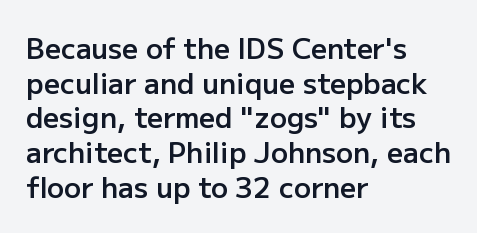
The image shows 28 px semibold sans-serif type, upright; set left-aligned, line spacing 1.24x, normal letter spacing, not underlined; low stroke contrast and a medium x-height.
